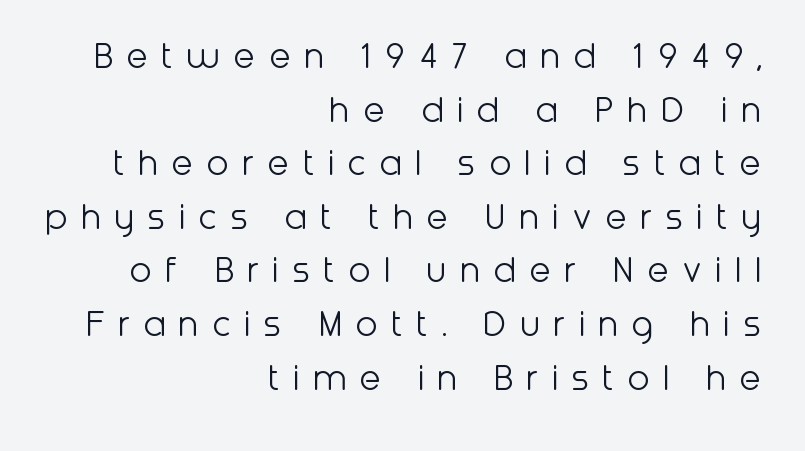
Line ends are locked; line starts wander. The designer went with a sans here, leaving each stem footless. The line texture is sparse and dotted thanks to wide tracking. Regular leading.
